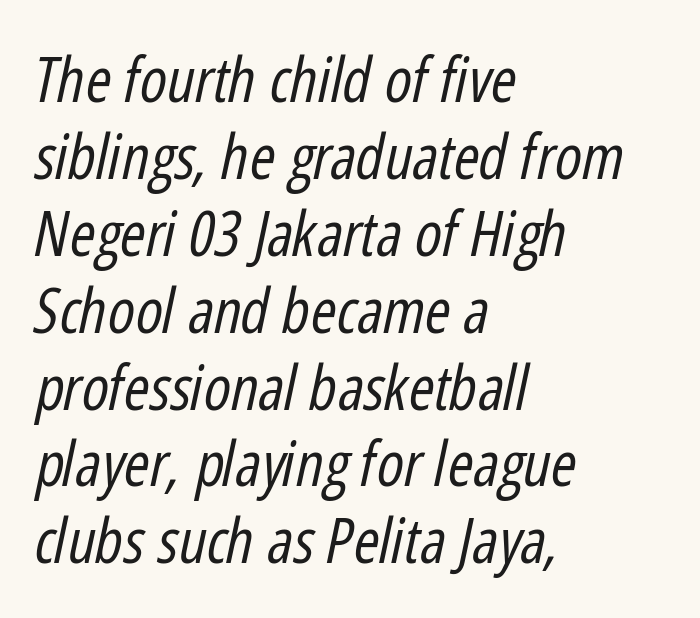
{"italic": "yes", "lean": "right", "slant_degrees": 12, "bold": "no", "weight": "regular", "width": "condensed", "stroke_contrast": "low", "x_height": "medium", "monospaced": "no", "underline": "no", "align": "left", "line_spacing_ratio": 1.24, "letter_spacing": "normal", "letter_spacing_em": 0.0, "glyph_px": 62}
